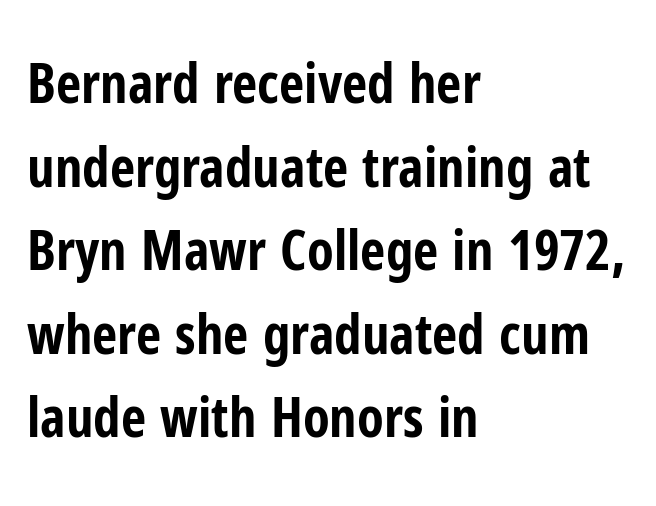
The image shows 55 px bold, condensed sans-serif type, upright; set left-aligned, normal line spacing (1.52x), normal letter spacing, not underlined; low stroke contrast and a medium x-height.
